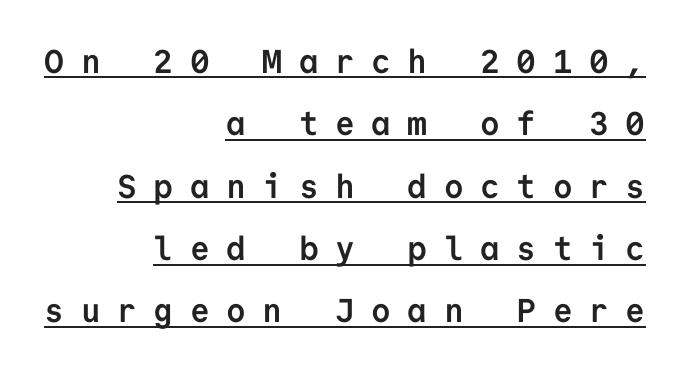
Q: Is the text bold? A: Yes.
Q: Is the text italic (slanted)? A: No, it is upright.
Q: Is the typeface a serif or a sans-serif typeface? A: Sans-serif.
Q: Is the text underlined? A: Yes.
Q: How is the paragraph aligned? A: Right-aligned.
Q: Is the spacing between letters normal or unusually wide? A: Unusually wide.
Q: Width (condensed, normal, or wide)? A: Normal.
Q: Stroke contrast? A: Low.
Q: x-height? A: Medium.
Q: Monospaced? A: Yes.
